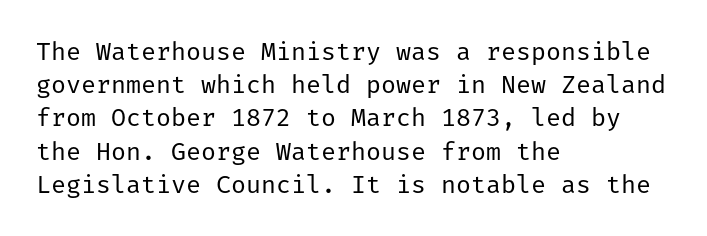
{"italic": "no", "bold": "no", "underline": "no", "align": "left", "line_spacing": "normal", "line_spacing_ratio": 1.33, "letter_spacing": "normal", "letter_spacing_em": 0.0, "glyph_px": 25}
